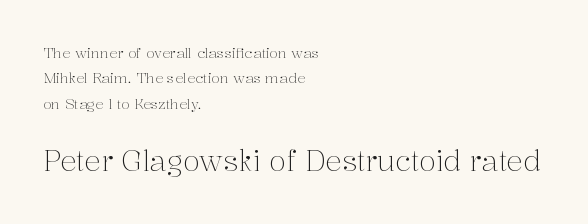
{"serif": "yes", "italic": "no", "bold": "no", "weight": "light", "width": "normal", "stroke_contrast": "medium", "x_height": "medium", "monospaced": "no", "underline": "no", "align": "left", "line_spacing_ratio": 1.81, "letter_spacing": "normal", "letter_spacing_em": 0.0, "larger_block": "second", "size_ratio": 2.0, "glyph_px": 28}
